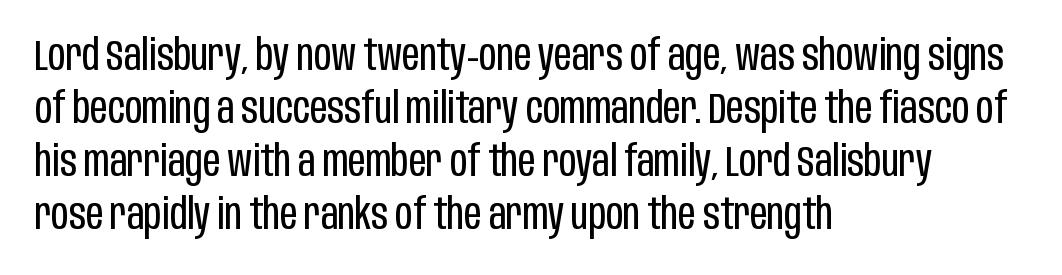
The image shows 43 px regular-weight, condensed sans-serif type, upright; set left-aligned, line spacing 1.23x, normal letter spacing, not underlined; low stroke contrast and a large x-height.
